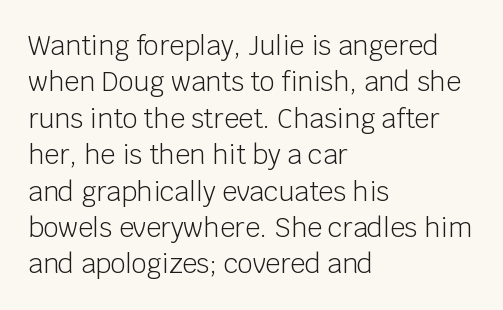
{"italic": "no", "bold": "no", "underline": "no", "align": "left", "line_spacing": "normal", "line_spacing_ratio": 1.4, "letter_spacing": "normal", "letter_spacing_em": 0.0, "glyph_px": 26}
